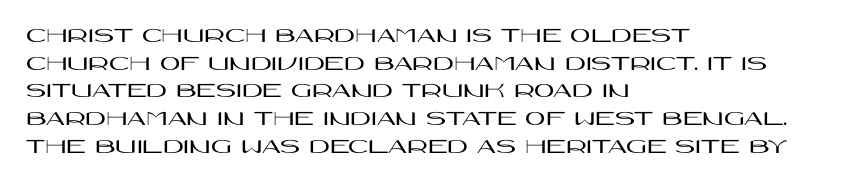
The image shows 22 px text type, upright; set left-aligned, normal line spacing (1.26x), normal letter spacing, not underlined.
